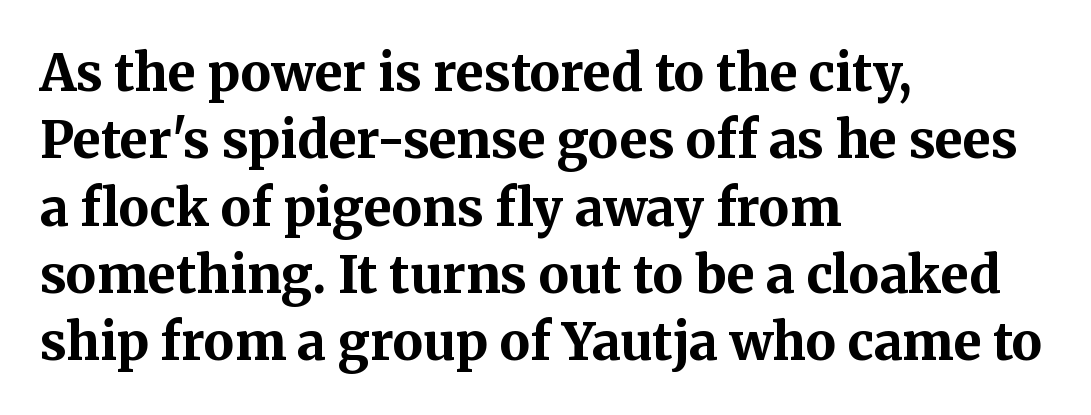
Q: Is the text bold? A: Yes.
Q: Is the text italic (slanted)? A: No, it is upright.
Q: Is the typeface a serif or a sans-serif typeface? A: Serif.
Q: Is the text underlined? A: No.
Q: How is the paragraph aligned? A: Left-aligned.
Q: Is the spacing between letters normal or unusually wide? A: Normal.
Q: Is the spacing between lines tight, normal or loose? A: Normal.
Q: Width (condensed, normal, or wide)? A: Normal.
Q: Stroke contrast? A: Medium.
Q: x-height? A: Medium.
Q: Monospaced? A: No.
